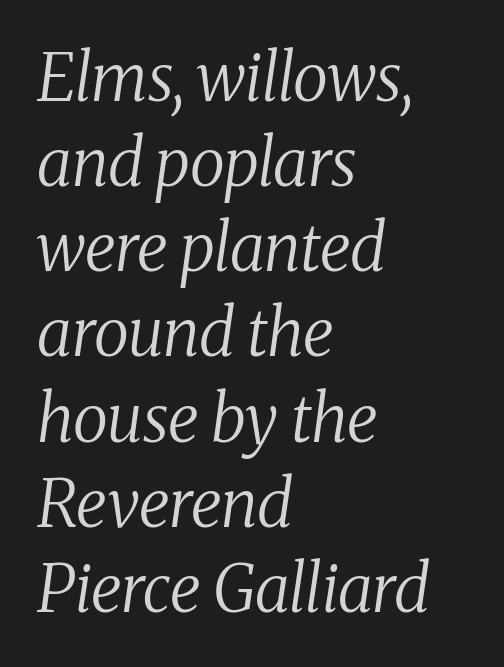
The image shows 65 px regular-weight serif type, italic (leaning right); set left-aligned, normal line spacing (1.31x), normal letter spacing, not underlined; medium stroke contrast and a medium x-height.
